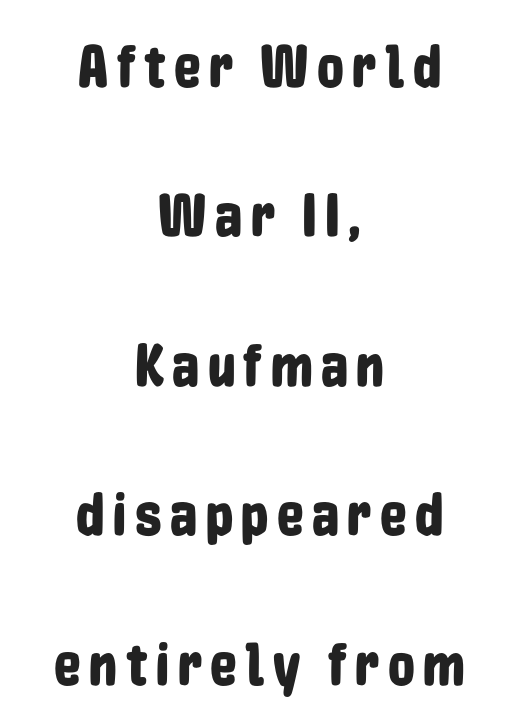
The image shows 60 px condensed sans-serif type, upright; set centered, loose line spacing (2.49x), not underlined; low stroke contrast and a medium x-height.
